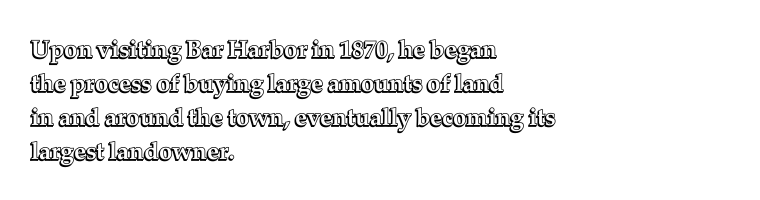
{"italic": "no", "underline": "no", "align": "left", "line_spacing": "normal", "line_spacing_ratio": 1.41, "letter_spacing": "normal", "letter_spacing_em": 0.0, "glyph_px": 24}
